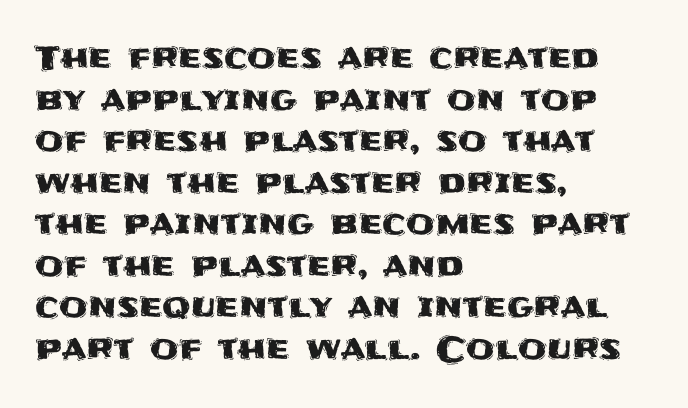
The image shows 33 px sans-serif type, upright; set left-aligned, normal line spacing (1.26x), normal letter spacing, not underlined; medium stroke contrast and a large x-height.
